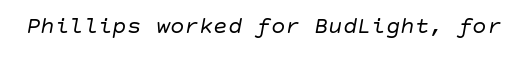
Q: Is the text bold? A: No.
Q: Is the text italic (slanted)? A: Yes, it leans right by about 10 degrees.
Q: Is the text underlined? A: No.
Q: Is the spacing between letters normal or unusually wide? A: Normal.
